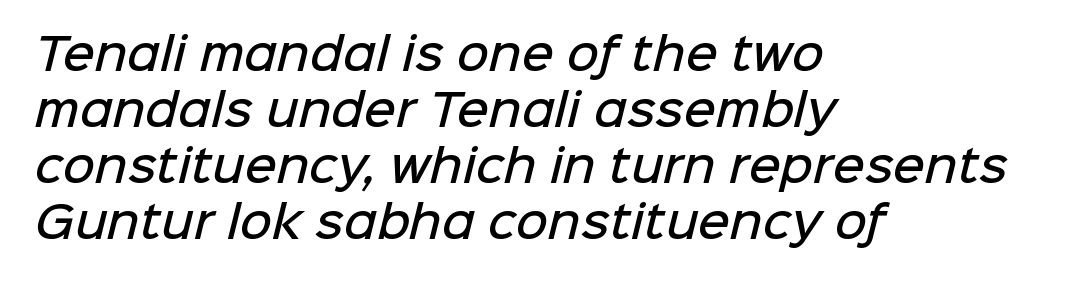
The image shows 44 px semibold sans-serif type; set left-aligned, normal line spacing (1.27x), normal letter spacing, not underlined; low stroke contrast and a medium x-height.
